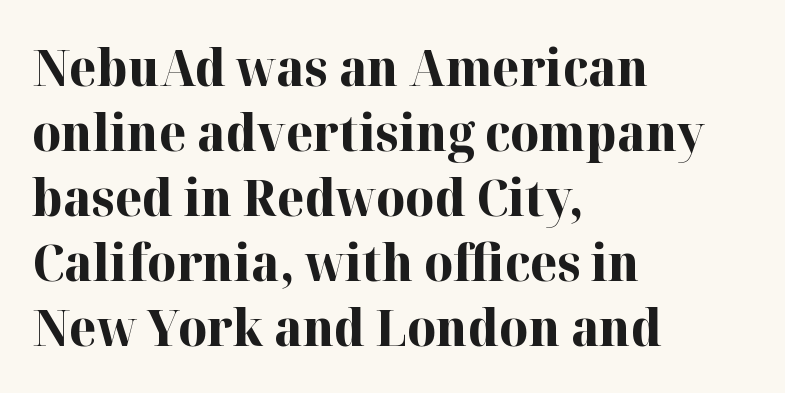
The image shows 50 px bold serif type, upright; set left-aligned, normal line spacing (1.3x), normal letter spacing, not underlined; high stroke contrast and a medium x-height.
